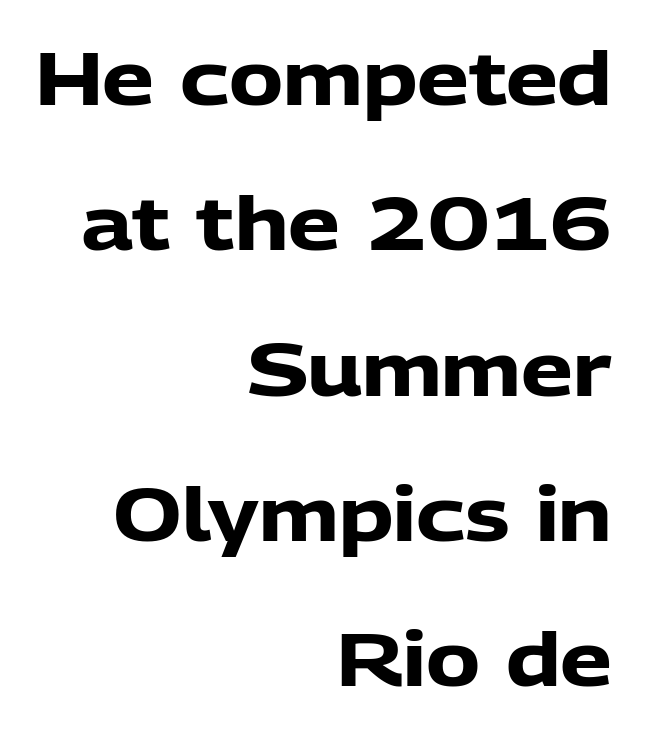
The image shows 73 px heavy sans-serif type, upright; set right-aligned, loose line spacing (1.99x), normal letter spacing, not underlined; low stroke contrast and a medium x-height.
